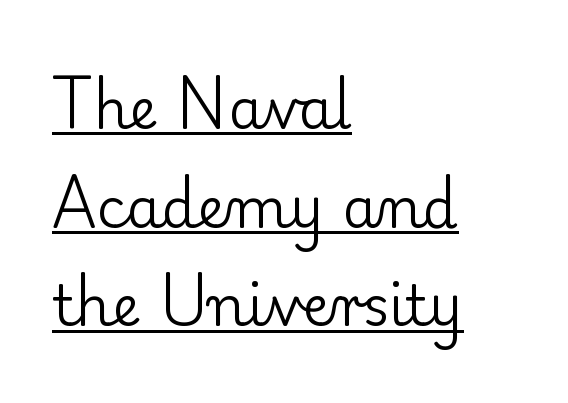
Q: Is the text bold? A: No.
Q: Is the text italic (slanted)? A: No, it is upright.
Q: Is the typeface a serif or a sans-serif typeface? A: Serif.
Q: Is the text underlined? A: Yes.
Q: How is the paragraph aligned? A: Left-aligned.
Q: Is the spacing between letters normal or unusually wide? A: Normal.
Q: Width (condensed, normal, or wide)? A: Normal.
Q: Stroke contrast? A: Low.
Q: x-height? A: Small.
Q: Monospaced? A: No.
